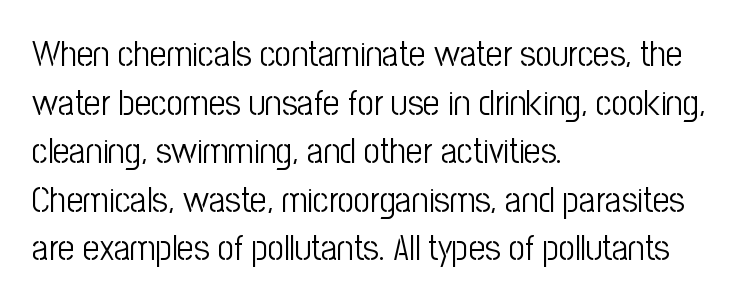
Q: Is the text bold? A: No.
Q: Is the text italic (slanted)? A: No, it is upright.
Q: Is the typeface a serif or a sans-serif typeface? A: Sans-serif.
Q: Is the text underlined? A: No.
Q: How is the paragraph aligned? A: Left-aligned.
Q: Is the spacing between letters normal or unusually wide? A: Normal.
Q: Is the spacing between lines tight, normal or loose? A: Normal.
Q: Width (condensed, normal, or wide)? A: Condensed.
Q: Stroke contrast? A: Low.
Q: x-height? A: Medium.
Q: Monospaced? A: No.
